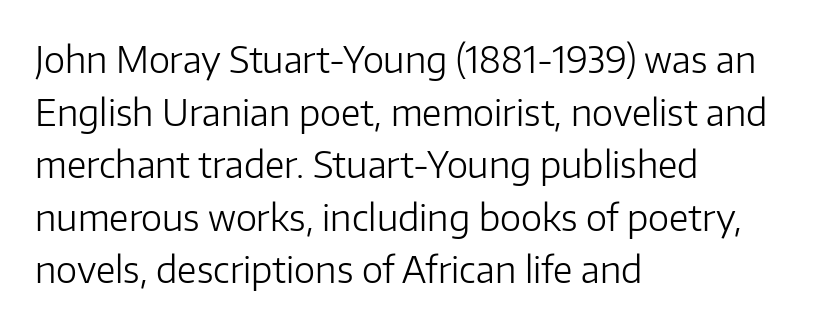
The image shows 36 px light sans-serif type, upright; set left-aligned, normal line spacing (1.46x), normal letter spacing, not underlined; low stroke contrast and a medium x-height.
